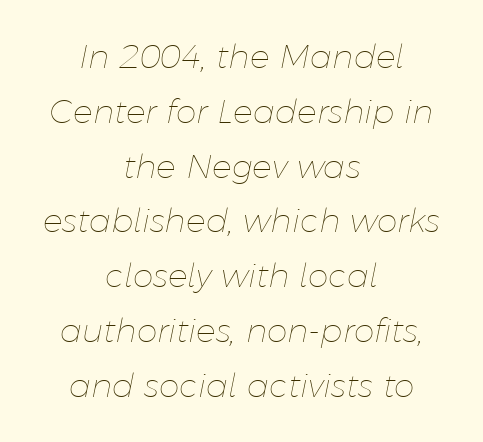
Q: Is the text bold? A: No.
Q: Is the text italic (slanted)? A: Yes, it leans right by about 11 degrees.
Q: Is the text underlined? A: No.
Q: How is the paragraph aligned? A: Centered.
Q: Is the spacing between letters normal or unusually wide? A: Normal.
Q: Is the spacing between lines tight, normal or loose? A: Normal.
Q: Width (condensed, normal, or wide)? A: Normal.
Q: Stroke contrast? A: Low.
Q: x-height? A: Medium.
Q: Monospaced? A: No.
